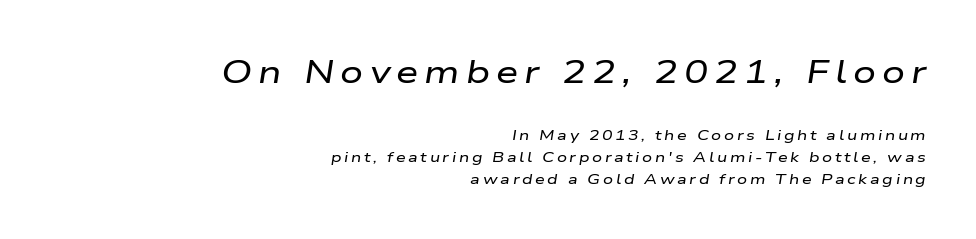
{"italic": "yes", "lean": "right", "slant_degrees": 9, "width": "wide", "stroke_contrast": "low", "x_height": "medium", "monospaced": "no", "underline": "no", "align": "right", "line_spacing": "normal", "line_spacing_ratio": 1.55, "larger_block": "first", "size_ratio": 2.29, "glyph_px": 32}
